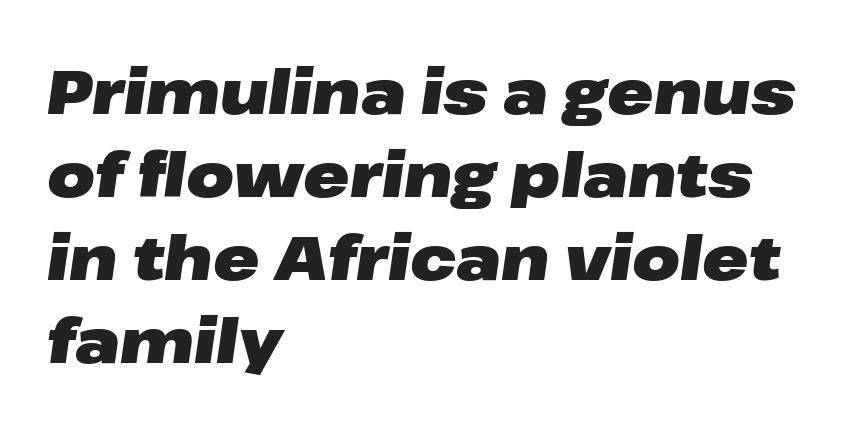
{"italic": "yes", "lean": "right", "slant_degrees": 8, "bold": "yes", "weight": "heavy", "width": "wide", "stroke_contrast": "low", "x_height": "medium", "monospaced": "no", "underline": "no", "align": "left", "line_spacing": "normal", "line_spacing_ratio": 1.34, "letter_spacing": "normal", "letter_spacing_em": 0.0, "glyph_px": 62}
